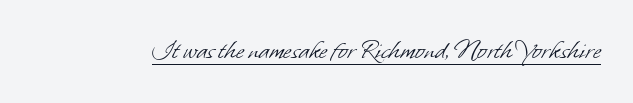
The image shows 28 px light sans-serif type; set normal letter spacing, underlined; low stroke contrast and a small x-height.
